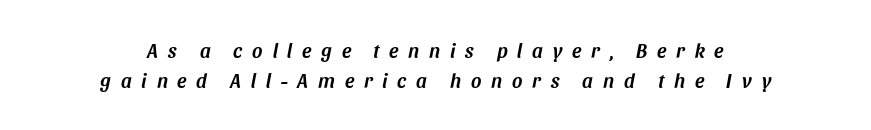
Q: Is the text italic (slanted)? A: Yes, it leans right by about 11 degrees.
Q: Is the text underlined? A: No.
Q: How is the paragraph aligned? A: Centered.
Q: Is the spacing between letters normal or unusually wide? A: Unusually wide.
Q: Is the spacing between lines tight, normal or loose? A: Normal.
